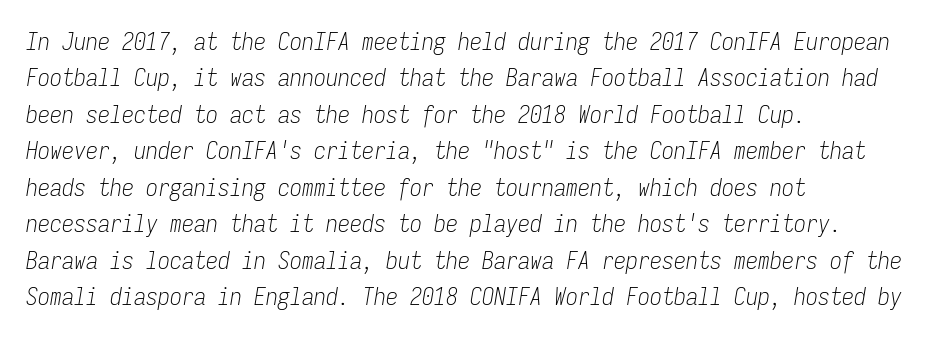
{"italic": "yes", "lean": "right", "slant_degrees": 9, "bold": "no", "underline": "no", "align": "left", "line_spacing": "normal", "line_spacing_ratio": 1.52, "letter_spacing": "normal", "letter_spacing_em": 0.0, "glyph_px": 24}
